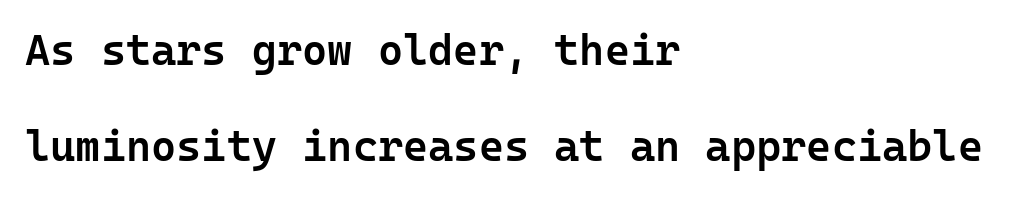
Q: Is the text bold? A: Semi-bold.
Q: Is the text italic (slanted)? A: No, it is upright.
Q: Is the typeface a serif or a sans-serif typeface? A: Sans-serif.
Q: Is the text underlined? A: No.
Q: How is the paragraph aligned? A: Left-aligned.
Q: Is the spacing between letters normal or unusually wide? A: Normal.
Q: Is the spacing between lines tight, normal or loose? A: Loose.
Q: Width (condensed, normal, or wide)? A: Normal.
Q: Stroke contrast? A: Low.
Q: x-height? A: Medium.
Q: Monospaced? A: Yes.
